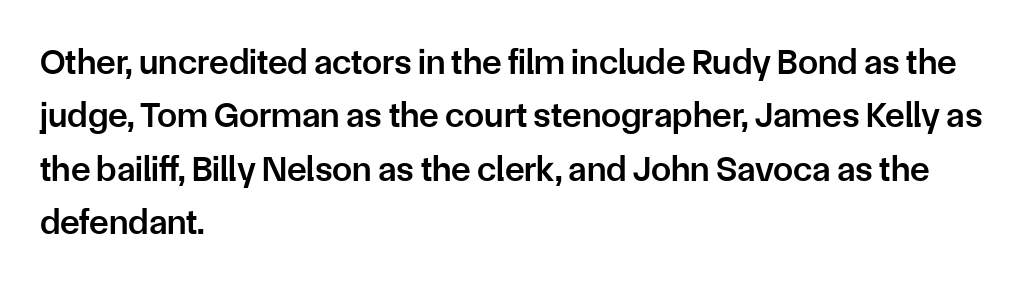
{"serif": "no", "italic": "no", "bold": "semi", "weight": "semibold", "width": "normal", "stroke_contrast": "low", "x_height": "medium", "monospaced": "no", "underline": "no", "align": "left", "line_spacing": "normal", "line_spacing_ratio": 1.48, "letter_spacing": "normal", "letter_spacing_em": 0.0, "glyph_px": 36}
